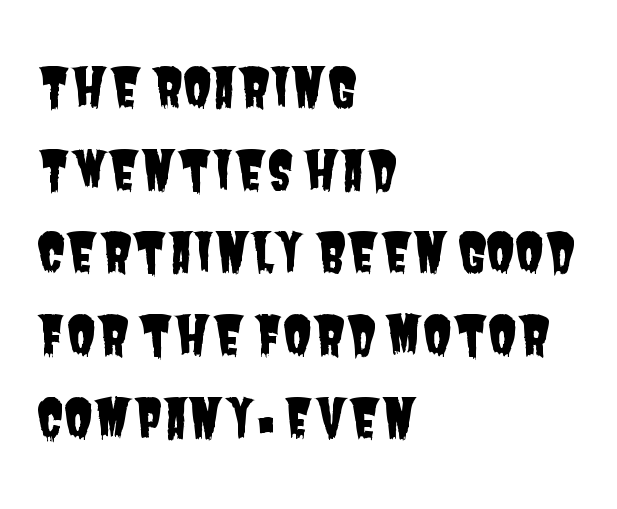
No extra tracking has been applied to these lines. Do the characters align in a grid? No, the font is proportional. Does the leading feel generous? No, just average. Look at the bottom of the vertical strokes: they stop flat, with no serifs. The space beneath each line is pristine and unruled. The paragraph has a hard left edge and a soft right edge.
